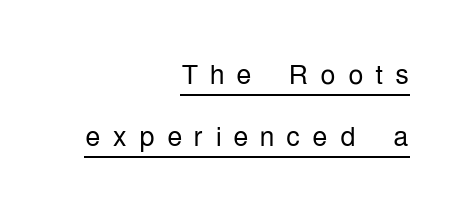
Inter-character spacing is expanded well beyond the font's built-in metrics. This sample keeps an unexceptional amount of space between lines. Style check: upright. Character widths vary here, with narrow letters taking less room than wide ones.
